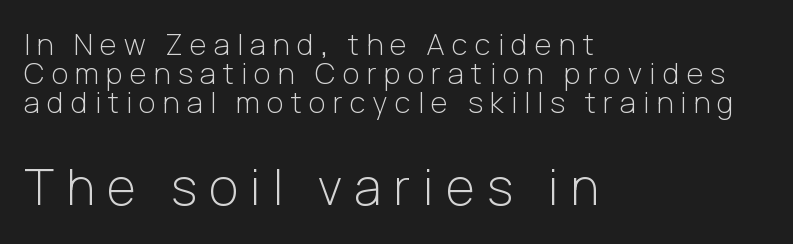
{"serif": "no", "italic": "no", "bold": "no", "weight": "light", "width": "normal", "stroke_contrast": "low", "x_height": "medium", "monospaced": "no", "underline": "no", "align": "left", "line_spacing": "tight", "line_spacing_ratio": 1.0, "letter_spacing": "wide", "letter_spacing_em": 0.25, "larger_block": "second", "size_ratio": 1.72, "glyph_px": 50}
